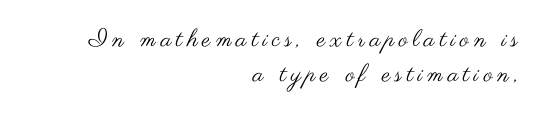
{"bold": "no", "underline": "no", "align": "right", "line_spacing": "normal", "line_spacing_ratio": 1.45, "letter_spacing": "wide", "letter_spacing_em": 0.2, "glyph_px": 24}
